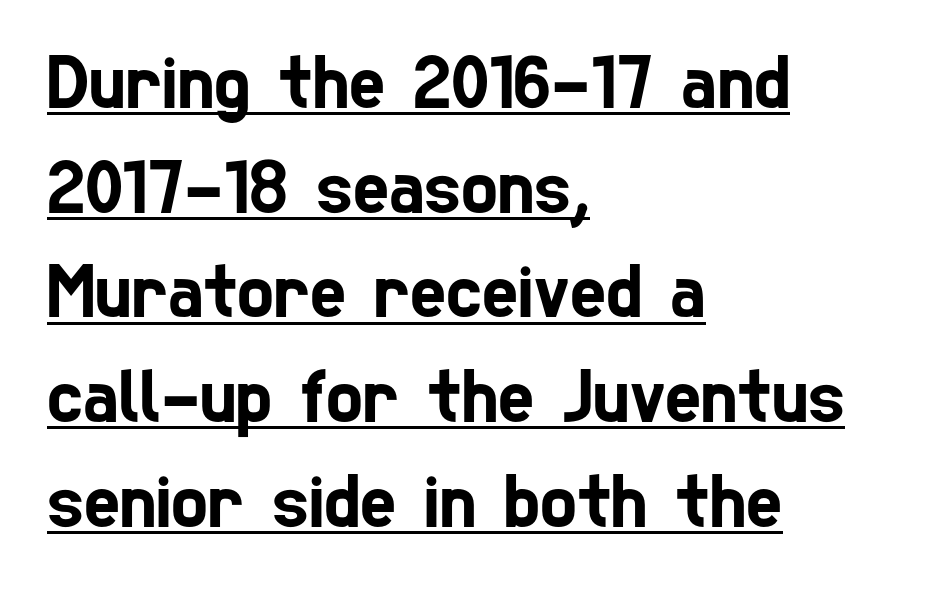
Q: Is the typeface a serif or a sans-serif typeface? A: Sans-serif.
Q: Is the text underlined? A: Yes.
Q: How is the paragraph aligned? A: Left-aligned.
Q: Is the spacing between letters normal or unusually wide? A: Normal.
Q: Is the spacing between lines tight, normal or loose? A: Normal.
Q: Width (condensed, normal, or wide)? A: Condensed.
Q: Stroke contrast? A: Low.
Q: x-height? A: Medium.
Q: Monospaced? A: No.
